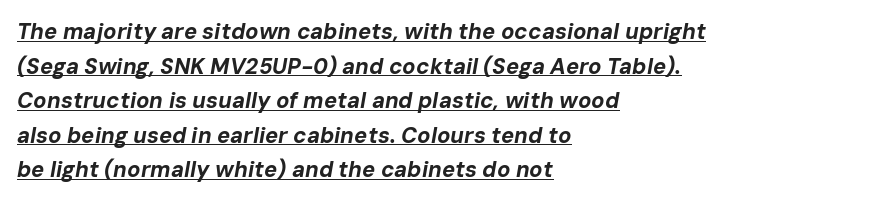
The lines in this sample share a left origin and differ only in where they stop. A typesetter would mark this as italic. Stroke thickness is high; the sample reads as a true bold. Inter-character spacing is left at the font's built-in metrics. Interline gaps are of average width in this sample. Underline: present.
